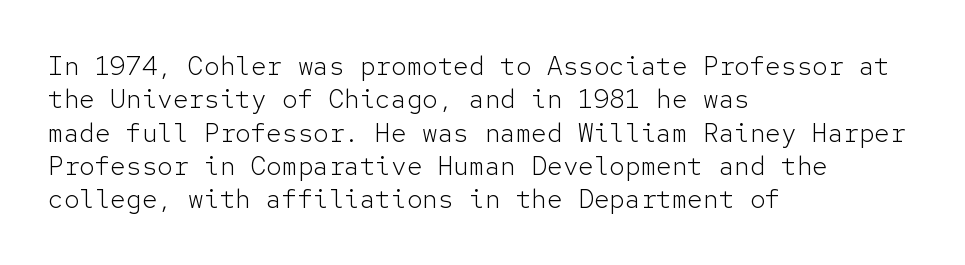
{"italic": "no", "bold": "no", "underline": "no", "align": "left", "line_spacing": "normal", "line_spacing_ratio": 1.28, "letter_spacing": "normal", "letter_spacing_em": 0.0, "glyph_px": 26}
